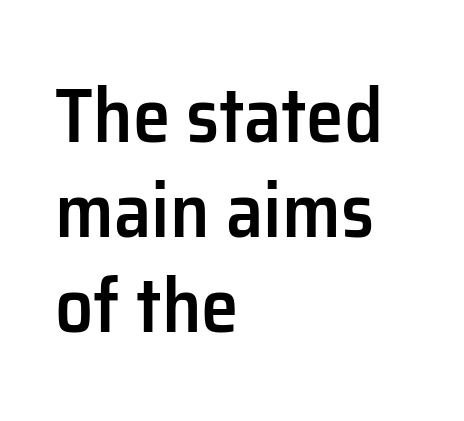
The image shows 76 px semibold sans-serif type, upright; set left-aligned, normal line spacing (1.25x), normal letter spacing, not underlined; low stroke contrast and a medium x-height.
